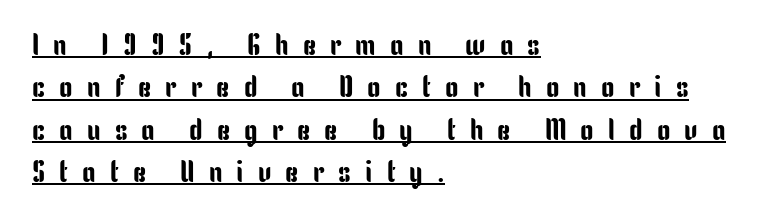
Q: Is the text italic (slanted)? A: No, it is upright.
Q: Is the typeface a serif or a sans-serif typeface? A: Sans-serif.
Q: Is the text underlined? A: Yes.
Q: How is the paragraph aligned? A: Left-aligned.
Q: Is the spacing between letters normal or unusually wide? A: Unusually wide.
Q: Is the spacing between lines tight, normal or loose? A: Normal.
Q: Width (condensed, normal, or wide)? A: Condensed.
Q: Stroke contrast? A: Low.
Q: x-height? A: Medium.
Q: Monospaced? A: No.
